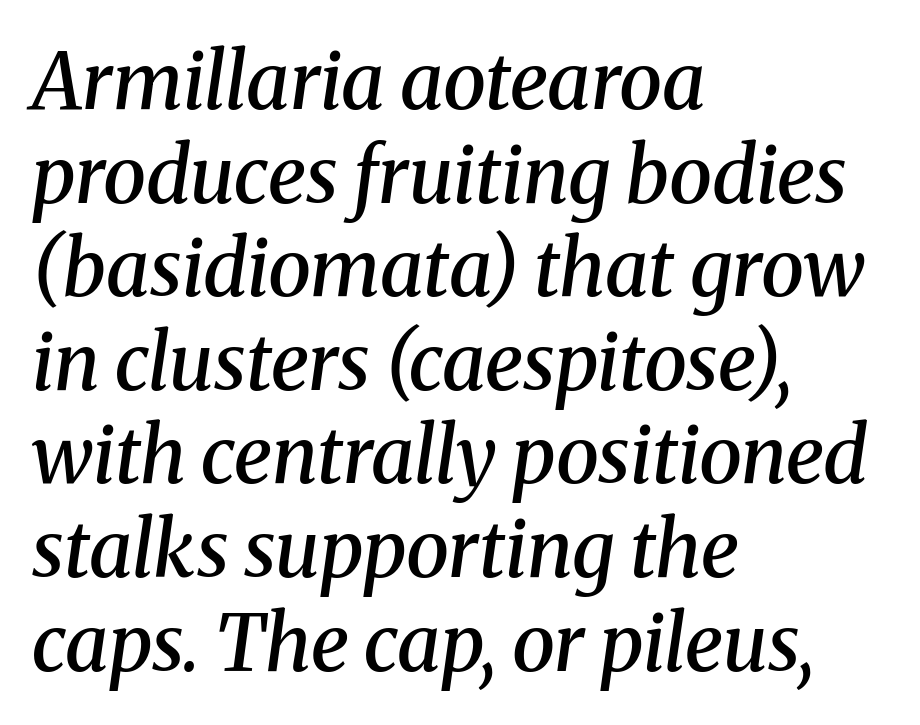
The image shows 78 px semibold serif type, italic (leaning right); set left-aligned, line spacing 1.2x, normal letter spacing, not underlined; medium stroke contrast and a medium x-height.
